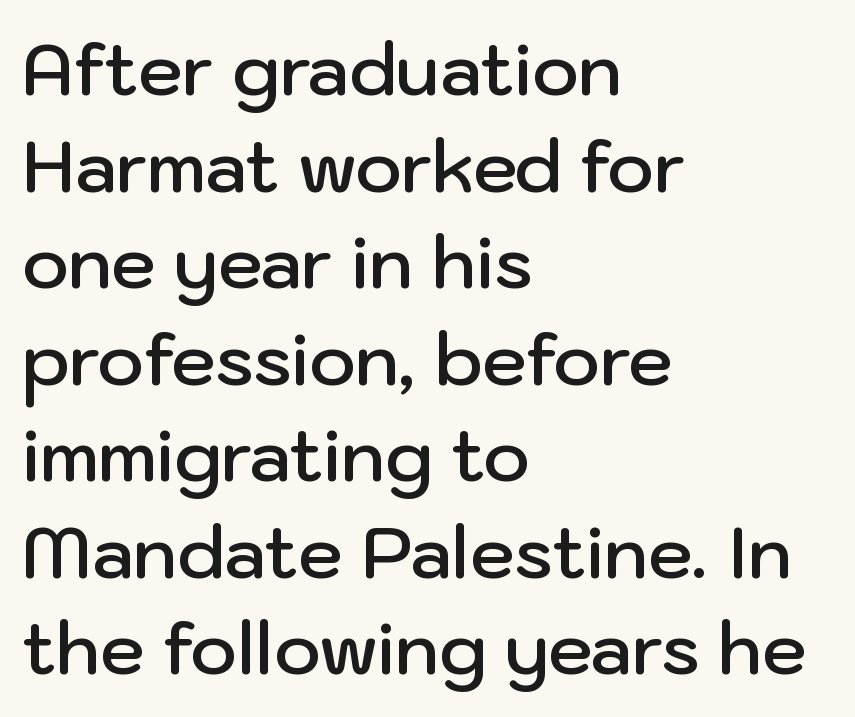
Type without underlining. In CSS terms this would be text-align: left. Italic: no, the glyphs are upright roman. Note the varied advance widths — an 'i' is clearly narrower than an 'm'. Compared with typical paragraphs, the rows here are spaced about the same. In terms of weight, the rendering is demibold, just under bold.
